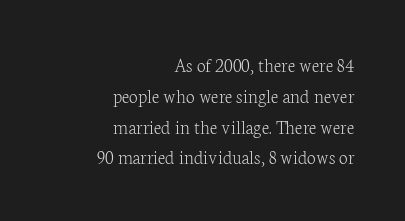
Q: Is the text bold? A: No.
Q: Is the text italic (slanted)? A: No, it is upright.
Q: Is the text underlined? A: No.
Q: How is the paragraph aligned? A: Right-aligned.
Q: Is the spacing between letters normal or unusually wide? A: Normal.
Q: Is the spacing between lines tight, normal or loose? A: Normal.
